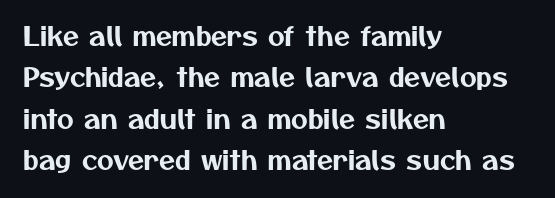
Q: Is the text underlined? A: No.
Q: How is the paragraph aligned? A: Left-aligned.
Q: Is the spacing between letters normal or unusually wide? A: Normal.
Q: Is the spacing between lines tight, normal or loose? A: Normal.
